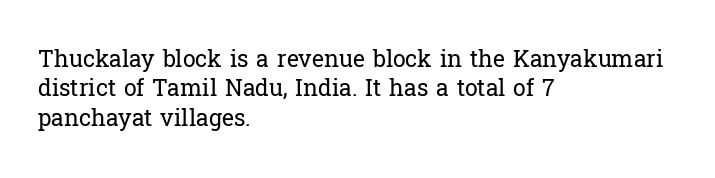
It's the straight-up-and-down kind of type. The face used here is rendered with its standard letterfit. The setting favours the left margin, as ordinary paragraphs usually do. This is not heavy type; no bold has been used. Interline gaps are of average width in this sample.
